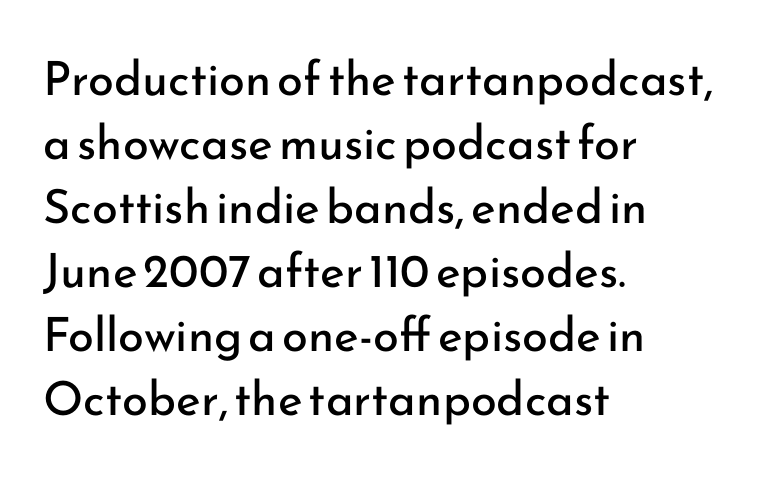
Q: Is the text bold? A: No.
Q: Is the text italic (slanted)? A: No, it is upright.
Q: Is the typeface a serif or a sans-serif typeface? A: Sans-serif.
Q: Is the text underlined? A: No.
Q: How is the paragraph aligned? A: Left-aligned.
Q: Is the spacing between letters normal or unusually wide? A: Normal.
Q: Is the spacing between lines tight, normal or loose? A: Normal.
Q: Width (condensed, normal, or wide)? A: Normal.
Q: Stroke contrast? A: Low.
Q: x-height? A: Small.
Q: Monospaced? A: No.
